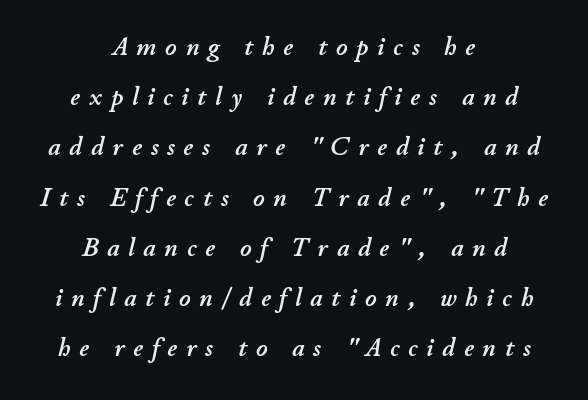
The image shows 27 px text type, italic (leaning right); set centered, line spacing 1.86x, unusually wide letter spacing (+0.33 em), not underlined.
